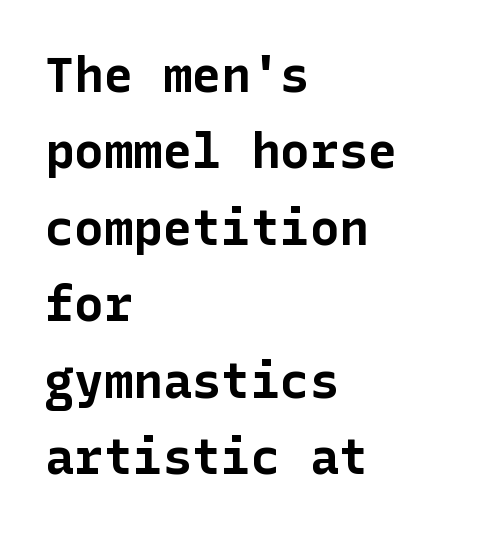
{"serif": "no", "italic": "no", "bold": "yes", "weight": "bold", "width": "normal", "stroke_contrast": "low", "x_height": "medium", "underline": "no", "align": "left", "line_spacing": "normal", "line_spacing_ratio": 1.56, "letter_spacing": "normal", "letter_spacing_em": 0.0, "glyph_px": 49}
